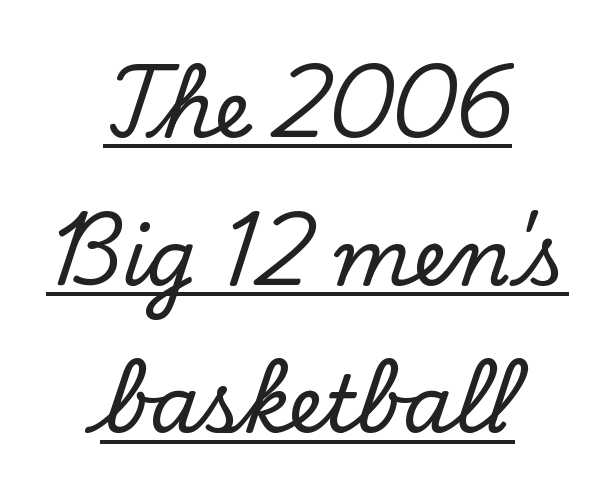
{"serif": "yes", "width": "normal", "stroke_contrast": "low", "x_height": "small", "monospaced": "no", "underline": "yes", "align": "center", "line_spacing_ratio": 1.87, "letter_spacing": "normal", "letter_spacing_em": 0.0, "glyph_px": 79}
